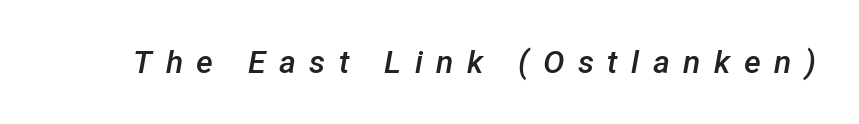
The image shows 32 px semibold type, italic (leaning right); set unusually wide letter spacing (+0.42 em), not underlined; low stroke contrast and a medium x-height.
